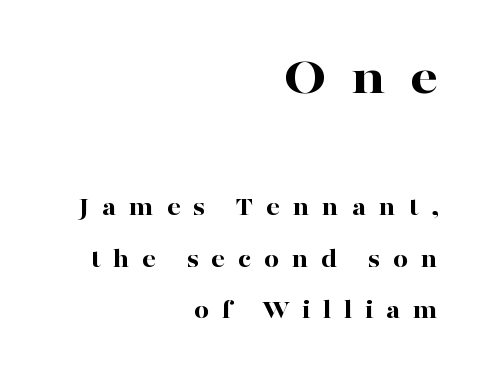
The type family on display is of the serif kind. The typesetter chose a ragged-left arrangement here. The face used here is proportionally spaced, like ordinary book or web type. Only glyphs here, with clear space below each row. Loose tracking; the words dissolve into strings of separated letters.
